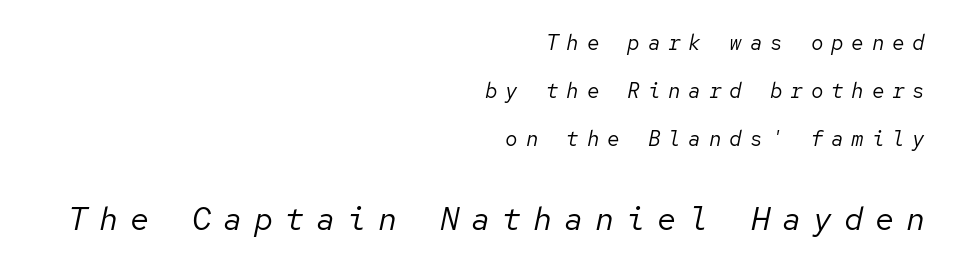
The image shows 32 px regular-weight type, italic (leaning right), monospaced; set right-aligned, loose line spacing (2.28x), unusually wide letter spacing (+0.37 em), not underlined; the second (bottom) block is 1.52x larger; low stroke contrast and a medium x-height.
